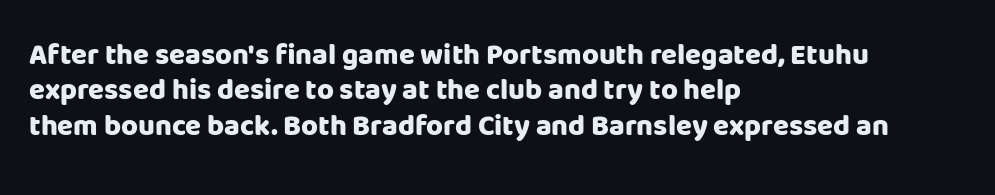
Words appear dense and cohesive because spacing is normal. Style check: upright. Each letter keeps its own natural width here, so spacing adapts to shape. Just letters on the line, the space beneath them empty. You can tell from the bare stems that sans-serif type was used. The rag falls on the right side of this text block.
